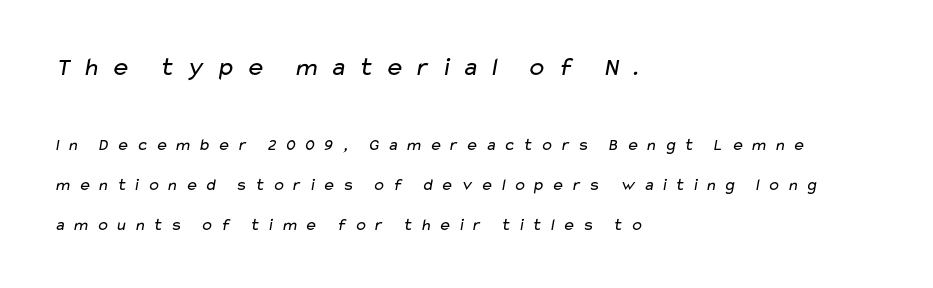
{"bold": "no", "underline": "no", "align": "left", "line_spacing": "loose", "line_spacing_ratio": 2.35, "letter_spacing": "wide", "letter_spacing_em": 0.4, "larger_block": "first", "size_ratio": 1.53, "glyph_px": 26}
